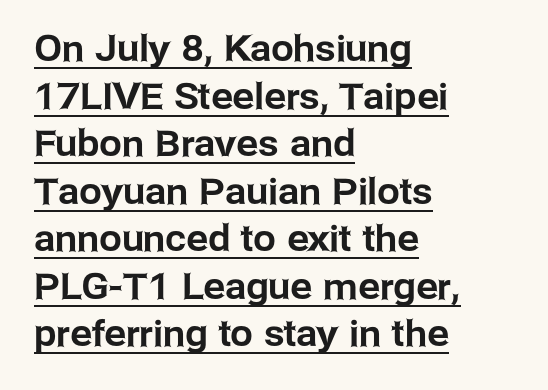
Q: Is the text italic (slanted)? A: No, it is upright.
Q: Is the typeface a serif or a sans-serif typeface? A: Sans-serif.
Q: Is the text underlined? A: Yes.
Q: How is the paragraph aligned? A: Left-aligned.
Q: Is the spacing between letters normal or unusually wide? A: Normal.
Q: Is the spacing between lines tight, normal or loose? A: Normal.
Q: Width (condensed, normal, or wide)? A: Normal.
Q: Stroke contrast? A: Low.
Q: x-height? A: Medium.
Q: Monospaced? A: No.
